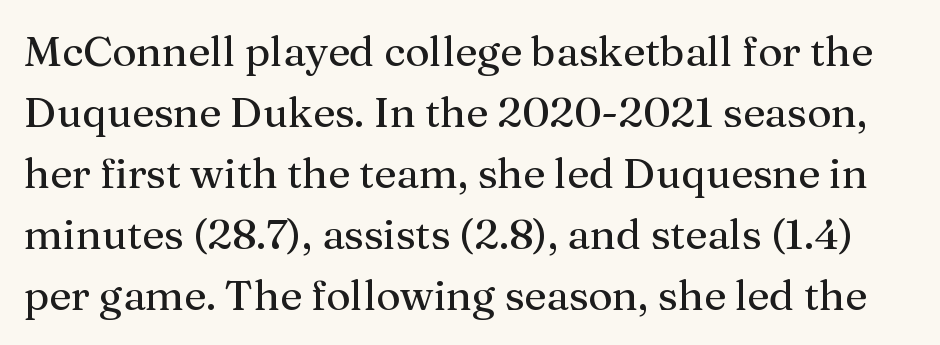
Glance below the letters and you will spot only blank space. Type style note: has serifs. The type sits square on the baseline with zero lean. Standard letterfit; no display-style spreading of the glyphs.
